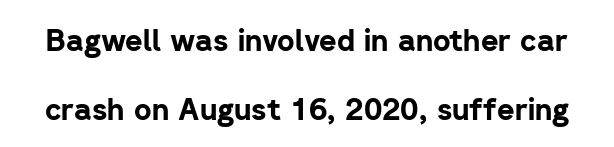
{"serif": "no", "italic": "no", "bold": "yes", "weight": "bold", "width": "normal", "stroke_contrast": "low", "x_height": "medium", "monospaced": "no", "underline": "no", "line_spacing": "loose", "line_spacing_ratio": 2.3, "letter_spacing": "normal", "letter_spacing_em": 0.0, "glyph_px": 30}
